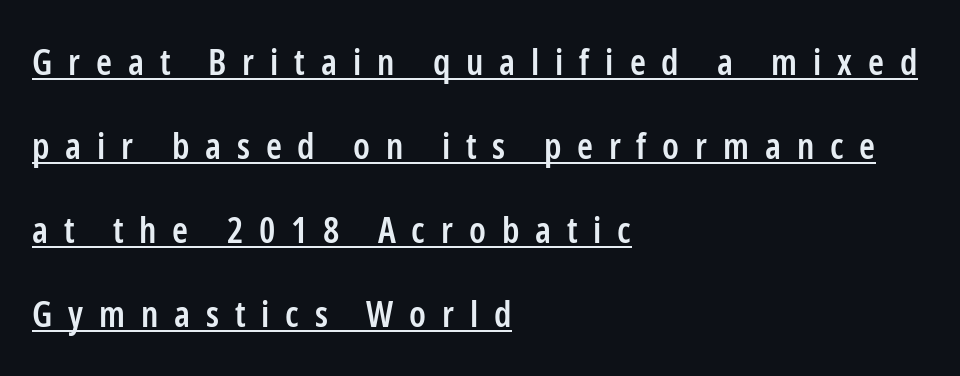
The letters advance in unequal steps, a hallmark of proportional type. Successive baselines arrive slowly, with a big drop between each. Stroke terminals: plain, sans-serif. Each glyph is drawn with semibold strokes, heavier than normal yet not fully bold.
